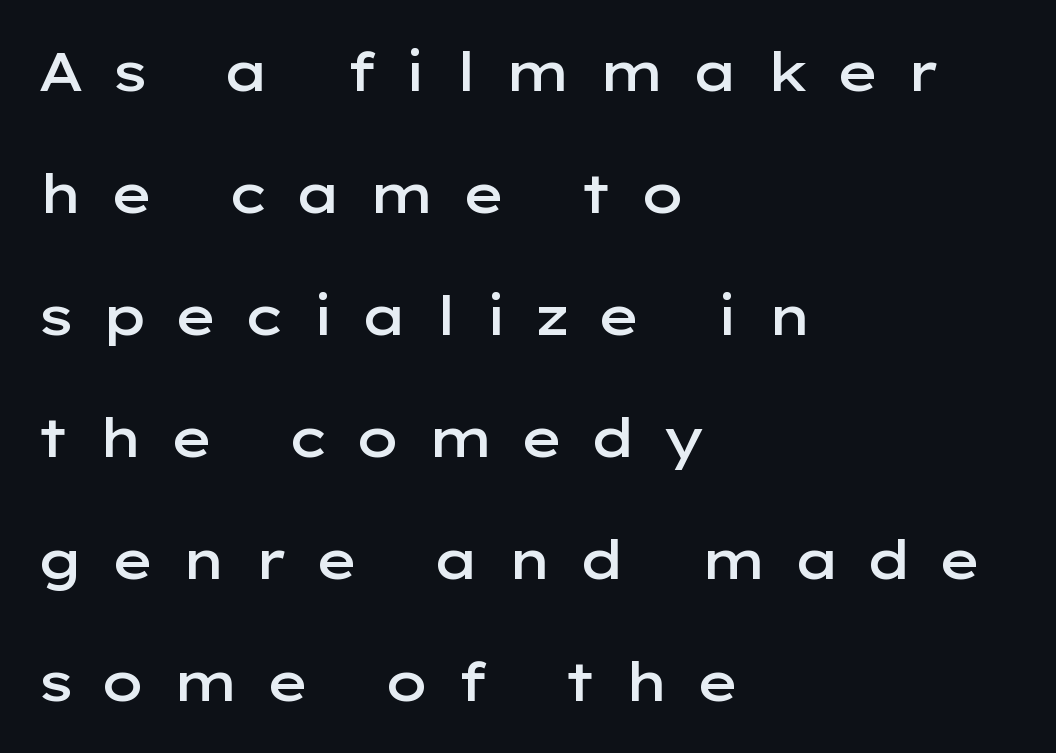
These words are printed semibold, heavier than regular yet not bold. Vertically, the passage feels expansive, rows floating well apart. Each line starts at the same left margin while the right side varies. Vertical strokes here are truly vertical. Look at the bottom of the vertical strokes: they stop flat, with no serifs. Lines of text with bare space underneath.
